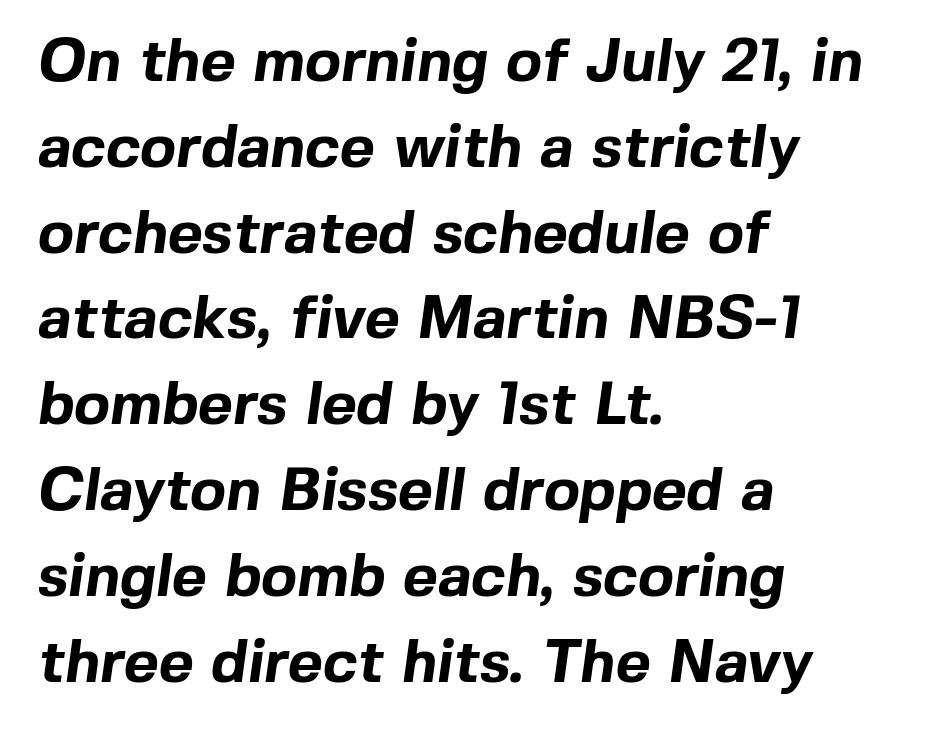
The image shows 60 px bold sans-serif type; set left-aligned, normal line spacing (1.43x), normal letter spacing, not underlined; a medium x-height.
